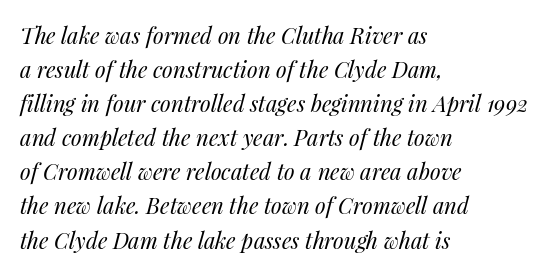
{"italic": "yes", "lean": "right", "slant_degrees": 14, "bold": "no", "underline": "no", "align": "left", "line_spacing": "normal", "line_spacing_ratio": 1.55, "letter_spacing": "normal", "letter_spacing_em": 0.0, "glyph_px": 22}
